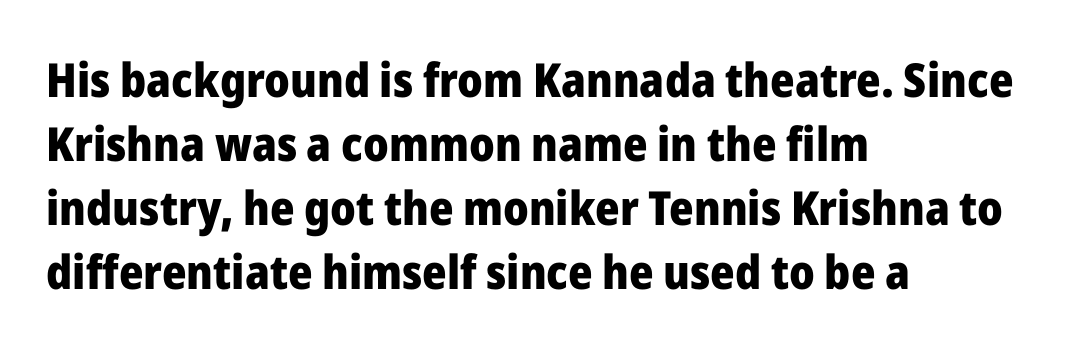
The image shows 47 px heavy sans-serif type, upright; set left-aligned, normal line spacing (1.36x), normal letter spacing, not underlined; low stroke contrast and a medium x-height.
